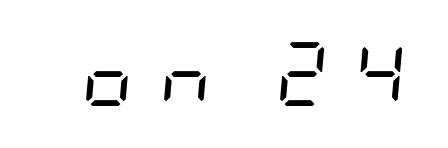
Q: Is the text bold? A: No.
Q: Is the text italic (slanted)? A: Yes, it leans right by about 5 degrees.
Q: Is the text underlined? A: No.
Q: Is the spacing between letters normal or unusually wide? A: Unusually wide.
Q: Width (condensed, normal, or wide)? A: Condensed.
Q: Stroke contrast? A: Low.
Q: x-height? A: Large.
